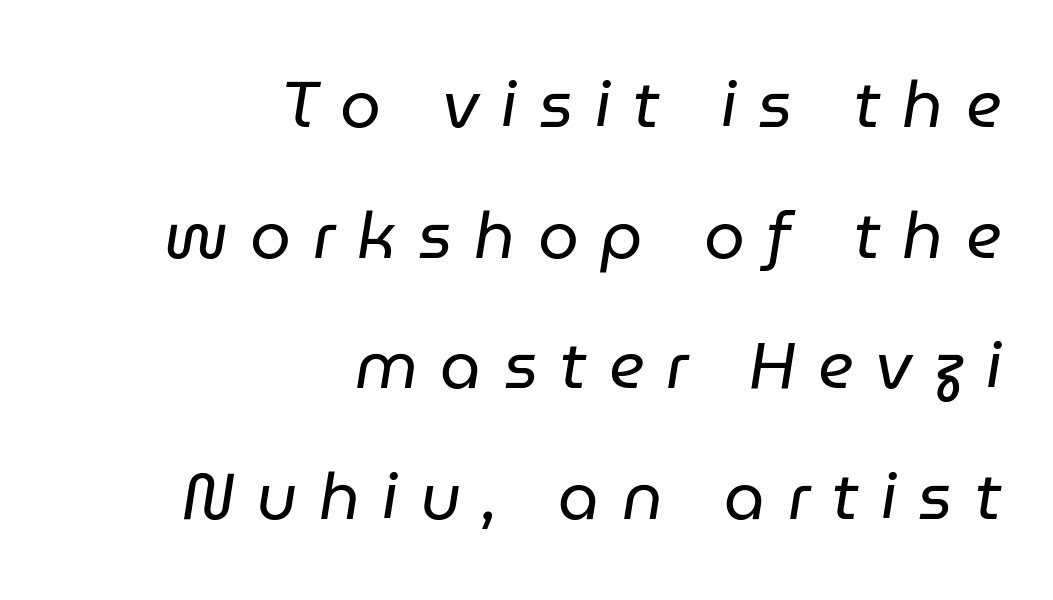
{"italic": "yes", "lean": "right", "slant_degrees": 9, "bold": "no", "weight": "regular", "width": "normal", "stroke_contrast": "low", "x_height": "medium", "monospaced": "no", "underline": "no", "align": "right", "line_spacing": "loose", "line_spacing_ratio": 2.01, "letter_spacing": "wide", "letter_spacing_em": 0.34, "glyph_px": 65}
